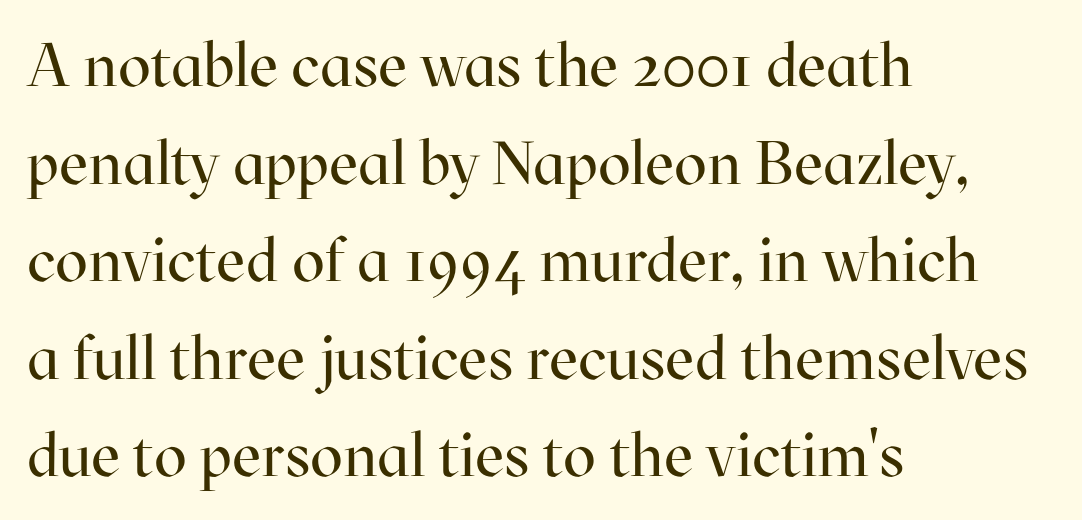
{"serif": "yes", "italic": "no", "bold": "no", "weight": "regular", "width": "normal", "stroke_contrast": "high", "x_height": "medium", "monospaced": "no", "underline": "no", "align": "left", "line_spacing": "normal", "line_spacing_ratio": 1.6, "letter_spacing": "normal", "letter_spacing_em": 0.0, "glyph_px": 61}
